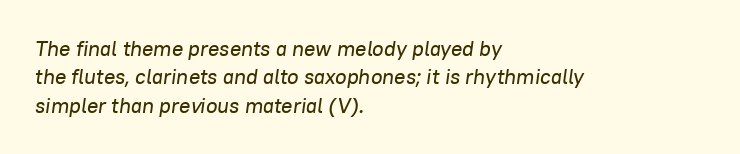
The image shows 21 px text type, italic (leaning right); set left-aligned, normal line spacing (1.35x), normal letter spacing, not underlined.
